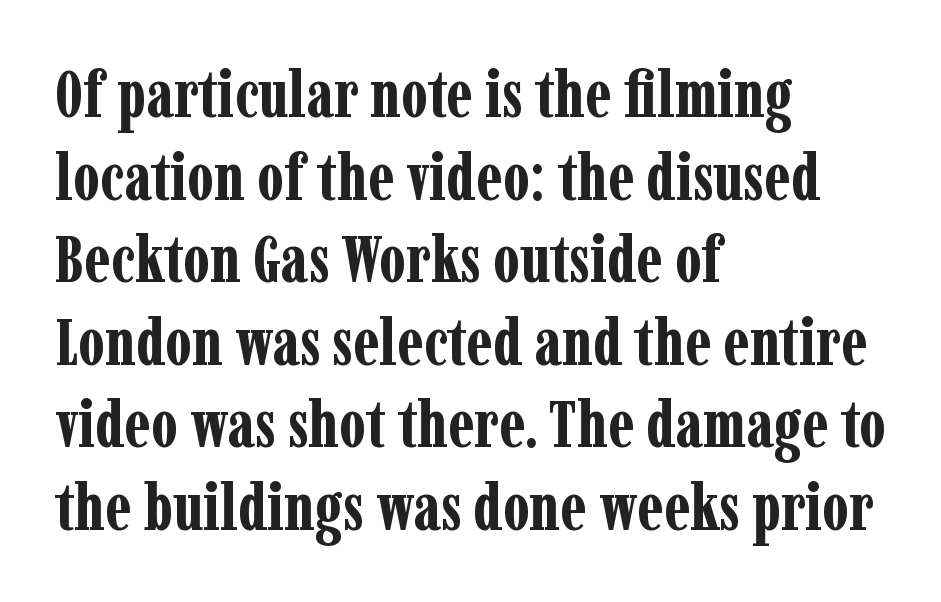
Q: Is the text bold? A: Yes.
Q: Is the text italic (slanted)? A: No, it is upright.
Q: Is the typeface a serif or a sans-serif typeface? A: Serif.
Q: Is the text underlined? A: No.
Q: How is the paragraph aligned? A: Left-aligned.
Q: Is the spacing between letters normal or unusually wide? A: Normal.
Q: Is the spacing between lines tight, normal or loose? A: Normal.
Q: Width (condensed, normal, or wide)? A: Condensed.
Q: Stroke contrast? A: Low.
Q: x-height? A: Medium.
Q: Monospaced? A: No.
